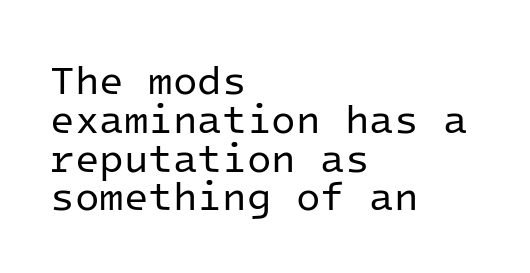
The image shows 40 px regular-weight sans-serif type, upright, monospaced; set left-aligned, tight line spacing (0.97x), normal letter spacing, not underlined; low stroke contrast and a medium x-height.
